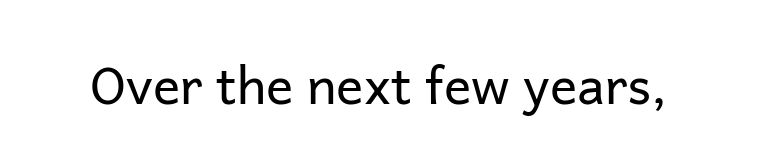
Q: Is the text bold? A: No.
Q: Is the text italic (slanted)? A: No, it is upright.
Q: Is the typeface a serif or a sans-serif typeface? A: Sans-serif.
Q: Is the text underlined? A: No.
Q: Is the spacing between letters normal or unusually wide? A: Normal.
Q: Width (condensed, normal, or wide)? A: Normal.
Q: Stroke contrast? A: Low.
Q: x-height? A: Medium.
Q: Monospaced? A: No.
